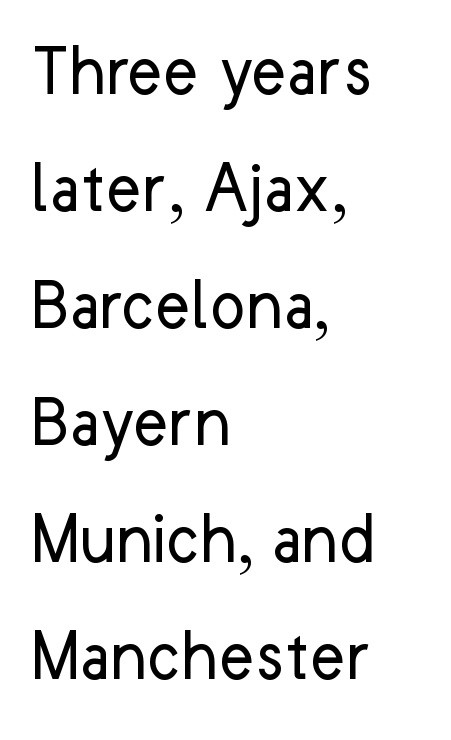
Is this a heavy cut? Hardly; it is regular or lighter. The font's upright variant was chosen for this text. Students, note that the glyphs here touch the page at normal intervals. This rendering uses left alignment, leaving the right contour irregular. The letters carry no serifs — their stems end cleanly without finishing strokes.
